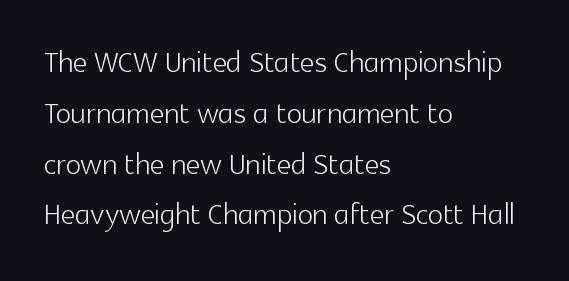
Does the type have serifs? No, each stem ends abruptly. Characters remain perfectly vertical along every line. This sample keeps an unexceptional amount of space between lines. Leftover space on each line is placed entirely after the last word. Underline: absent.
